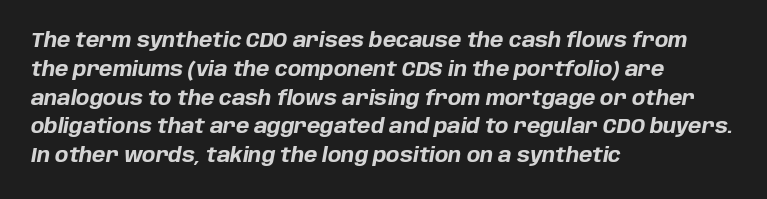
{"italic": "yes", "lean": "right", "slant_degrees": 10, "bold": "yes", "underline": "no", "align": "left", "line_spacing": "normal", "line_spacing_ratio": 1.44, "letter_spacing": "normal", "letter_spacing_em": 0.0, "glyph_px": 20}
